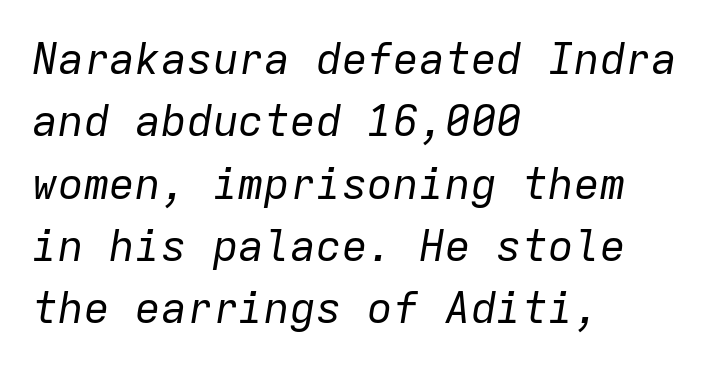
Q: Is the text bold? A: No.
Q: Is the text italic (slanted)? A: Yes, it leans right by about 9 degrees.
Q: Is the text underlined? A: No.
Q: How is the paragraph aligned? A: Left-aligned.
Q: Is the spacing between letters normal or unusually wide? A: Normal.
Q: Is the spacing between lines tight, normal or loose? A: Normal.
Q: Width (condensed, normal, or wide)? A: Normal.
Q: Stroke contrast? A: Low.
Q: x-height? A: Medium.
Q: Monospaced? A: Yes.
